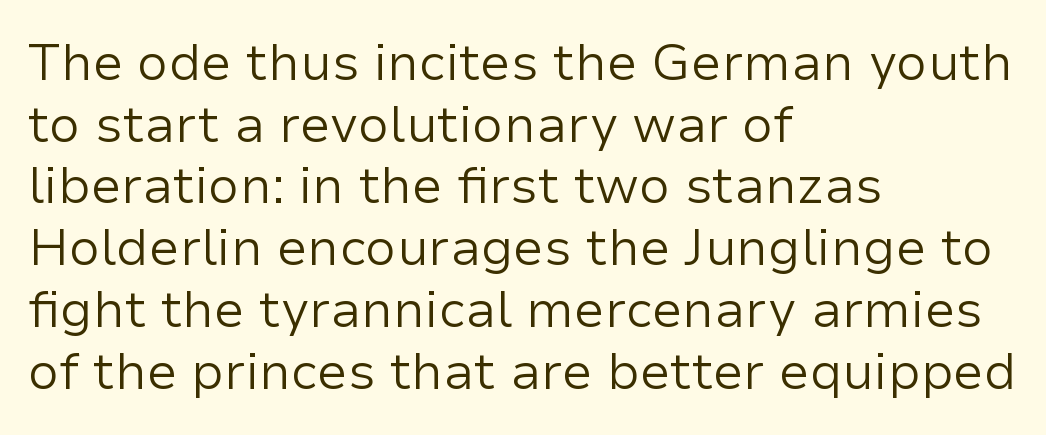
Q: Is the text bold? A: No.
Q: Is the text italic (slanted)? A: No, it is upright.
Q: Is the typeface a serif or a sans-serif typeface? A: Sans-serif.
Q: Is the text underlined? A: No.
Q: How is the paragraph aligned? A: Left-aligned.
Q: Is the spacing between letters normal or unusually wide? A: Normal.
Q: Width (condensed, normal, or wide)? A: Normal.
Q: Stroke contrast? A: Low.
Q: x-height? A: Medium.
Q: Monospaced? A: No.
